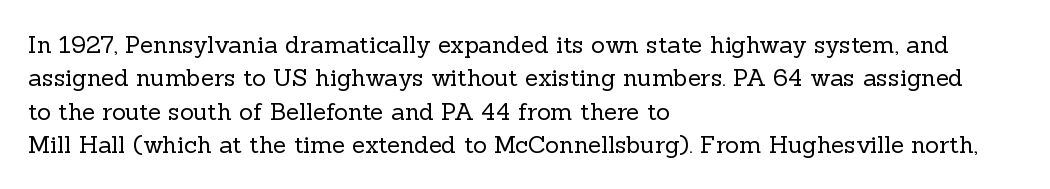
The letterforms sit at book weight or below. Posture: straight, roman, zero tilt. Tracking value appears to be zero — textbook default spacing. The passage shown stacks its lines at a standard gap. Is the block centered? No — it sits flush against the left margin. The foot of each line stays bare and open.
